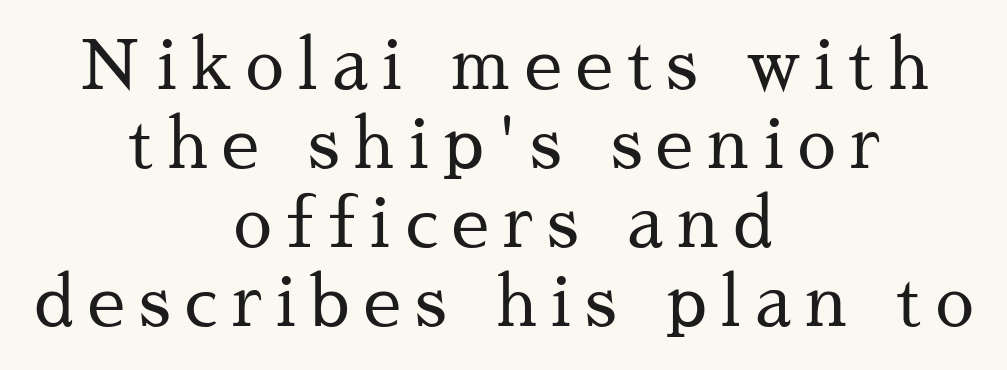
Tracking here is generous; glyphs stand well apart from one another. Varying glyph widths throughout — classic text-font behaviour. Check the space under the baseline: it is left empty. Is the type heavy? It reads as light-to-regular instead. Note: serifs present on the glyphs.
